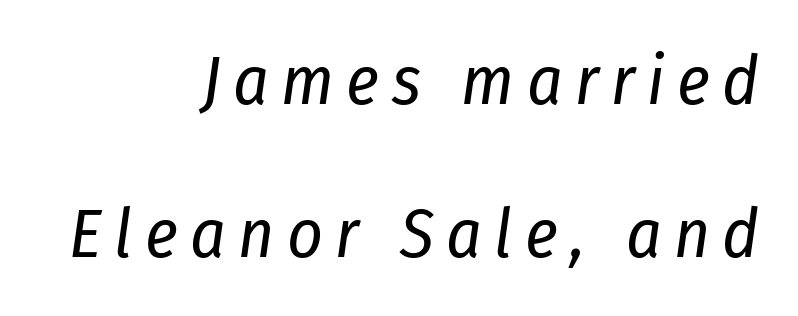
Vertical stems look standard width or narrower in stroke. Line endings align vertically; line beginnings do not. Descenders hang freely into open space. Each letter keeps its own natural width here, so spacing adapts to shape. The passage shown leans; its letterforms are oblique.
